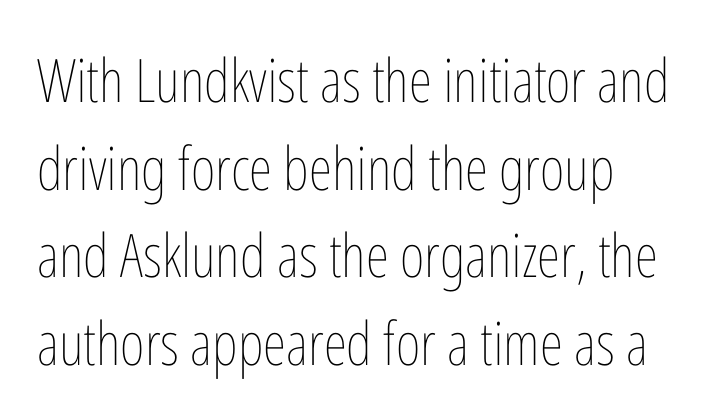
{"italic": "no", "bold": "no", "weight": "thin", "width": "condensed", "stroke_contrast": "low", "x_height": "medium", "monospaced": "no", "underline": "no", "line_spacing": "normal", "line_spacing_ratio": 1.46, "letter_spacing": "normal", "letter_spacing_em": 0.0, "glyph_px": 60}
